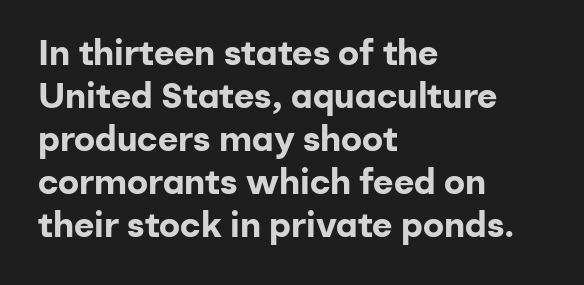
Q: Is the text bold? A: Yes.
Q: Is the text italic (slanted)? A: No, it is upright.
Q: Is the typeface a serif or a sans-serif typeface? A: Sans-serif.
Q: Is the text underlined? A: No.
Q: How is the paragraph aligned? A: Left-aligned.
Q: Is the spacing between letters normal or unusually wide? A: Normal.
Q: Width (condensed, normal, or wide)? A: Normal.
Q: Stroke contrast? A: Low.
Q: x-height? A: Medium.
Q: Monospaced? A: No.
